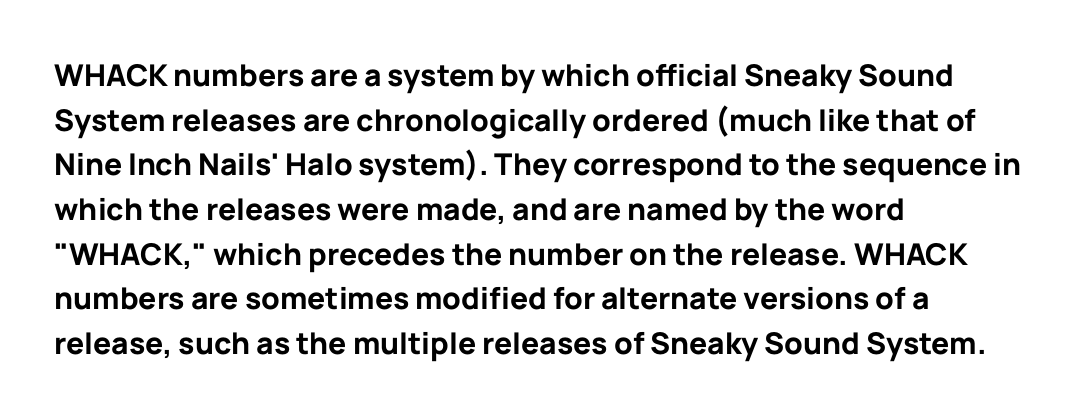
Q: Is the text bold? A: Yes.
Q: Is the text italic (slanted)? A: No, it is upright.
Q: Is the typeface a serif or a sans-serif typeface? A: Sans-serif.
Q: Is the text underlined? A: No.
Q: How is the paragraph aligned? A: Left-aligned.
Q: Is the spacing between letters normal or unusually wide? A: Normal.
Q: Is the spacing between lines tight, normal or loose? A: Normal.
Q: Width (condensed, normal, or wide)? A: Normal.
Q: Stroke contrast? A: Low.
Q: x-height? A: Medium.
Q: Monospaced? A: No.
